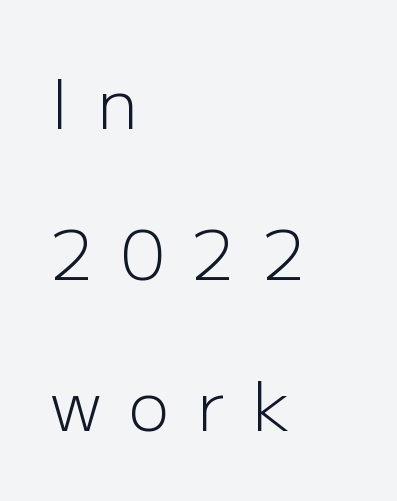
{"serif": "no", "italic": "no", "bold": "no", "weight": "light", "width": "normal", "stroke_contrast": "low", "x_height": "medium", "monospaced": "no", "underline": "no", "align": "left", "line_spacing": "loose", "line_spacing_ratio": 2.22, "letter_spacing": "wide", "letter_spacing_em": 0.41, "glyph_px": 68}
